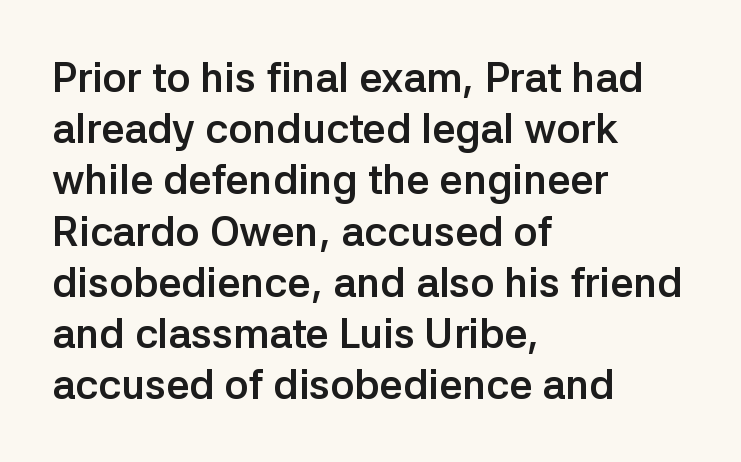
{"serif": "no", "italic": "no", "bold": "yes", "weight": "semibold", "width": "normal", "stroke_contrast": "low", "x_height": "medium", "monospaced": "no", "underline": "no", "align": "left", "line_spacing": "normal", "line_spacing_ratio": 1.25, "letter_spacing": "normal", "letter_spacing_em": 0.0, "glyph_px": 41}
